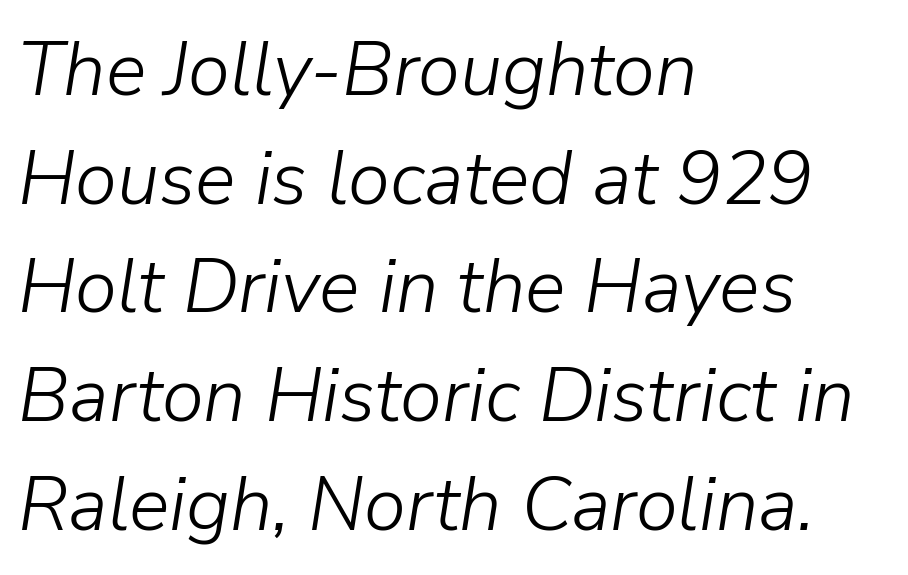
Descender tails drop into unmarked territory. Stems here are at most as thick as an everyday book face. The face used here is rendered with its standard letterfit. The compositor pushed each line to the left boundary. Tall strokes in this sample are angled rather than plumb. The leading is moderate, giving the passage an even texture.
